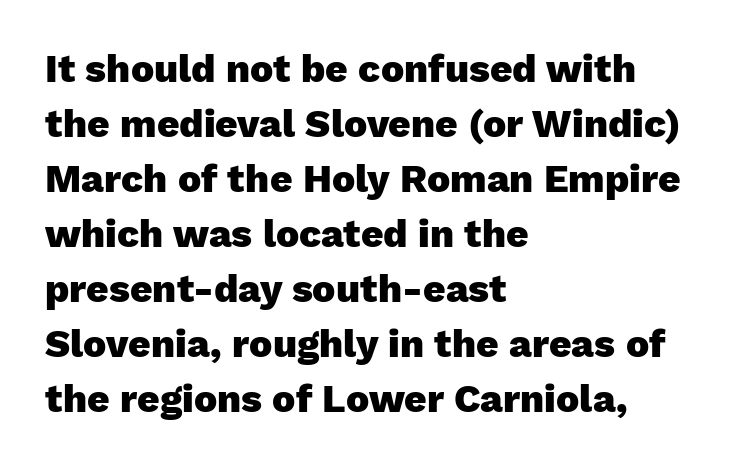
Classification — sans serif. Inter-character spacing is left at the font's built-in metrics. Plain, unruled lines of type. Typeset ragged right — the left edge is the straight one.
